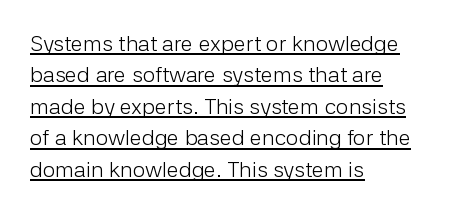
{"italic": "no", "bold": "no", "underline": "yes", "align": "left", "line_spacing": "normal", "line_spacing_ratio": 1.43, "letter_spacing": "normal", "letter_spacing_em": 0.0, "glyph_px": 22}
